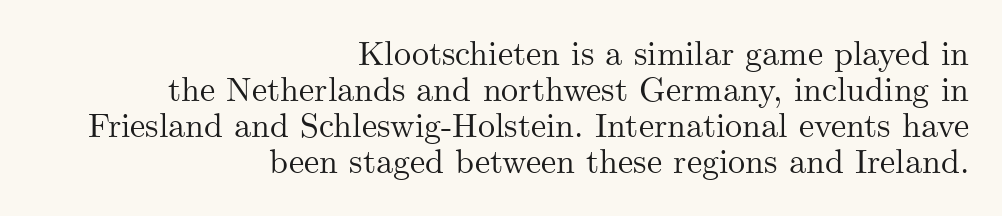
Q: Is the text italic (slanted)? A: No, it is upright.
Q: Is the typeface a serif or a sans-serif typeface? A: Serif.
Q: Is the text underlined? A: No.
Q: How is the paragraph aligned? A: Right-aligned.
Q: Is the spacing between letters normal or unusually wide? A: Normal.
Q: Is the spacing between lines tight, normal or loose? A: Tight.
Q: Width (condensed, normal, or wide)? A: Normal.
Q: Stroke contrast? A: Medium.
Q: x-height? A: Small.
Q: Monospaced? A: No.
